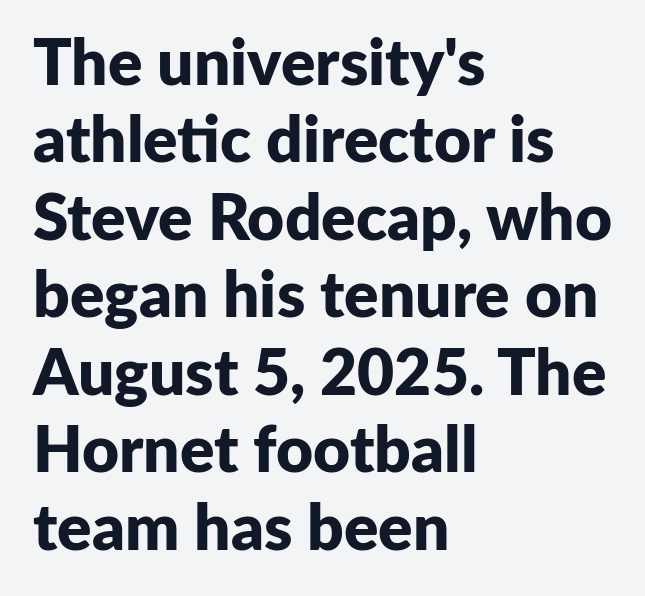
Examine the stroke ends and you'll find no serifs. Designer's note — italics off, roman on. Rule under the text: the space is simply empty. The rendering uses natural spacing where letterforms have individual widths. This is heavy type, rendered in bold.
